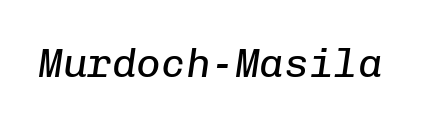
Q: Is the text bold? A: No.
Q: Is the text italic (slanted)? A: Yes, it leans right by about 8 degrees.
Q: Is the text underlined? A: No.
Q: Is the spacing between letters normal or unusually wide? A: Normal.
Q: Width (condensed, normal, or wide)? A: Normal.
Q: Stroke contrast? A: Low.
Q: x-height? A: Medium.
Q: Monospaced? A: Yes.
